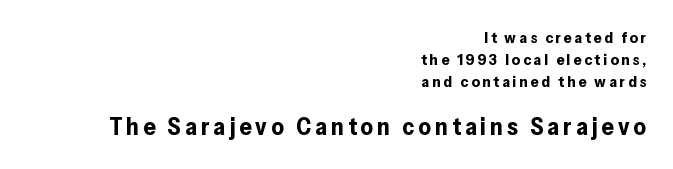
Q: Is the text bold? A: Yes.
Q: Is the text italic (slanted)? A: No, it is upright.
Q: Is the text underlined? A: No.
Q: How is the paragraph aligned? A: Right-aligned.
Q: Is the spacing between lines tight, normal or loose? A: Normal.
Q: Which block of text is set in a larger size, the first (top) or the second (bottom)? A: The second (bottom) one.
